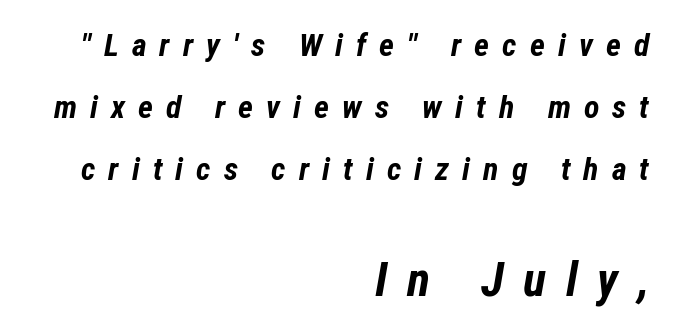
The image shows 48 px bold, condensed type, italic (leaning right); set right-aligned, loose line spacing (1.94x), unusually wide letter spacing (+0.41 em), not underlined; the second (bottom) block is 1.5x larger; low stroke contrast and a medium x-height.
